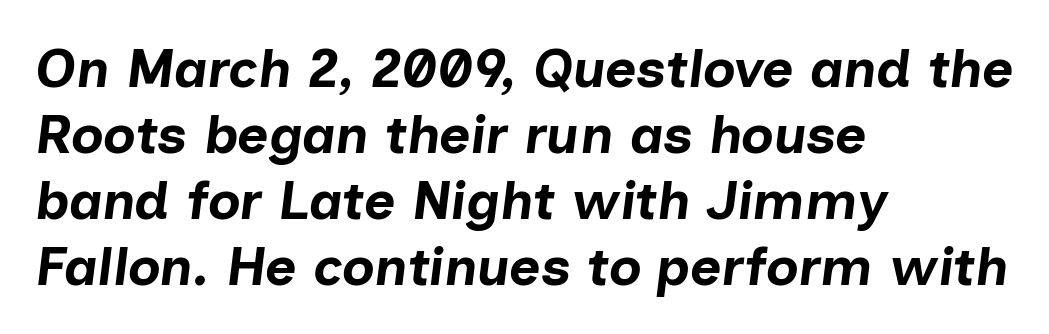
{"italic": "yes", "lean": "right", "slant_degrees": 7, "bold": "yes", "weight": "bold", "width": "normal", "stroke_contrast": "low", "x_height": "medium", "monospaced": "no", "underline": "no", "align": "left", "line_spacing_ratio": 1.22, "letter_spacing": "normal", "letter_spacing_em": 0.0, "glyph_px": 54}
